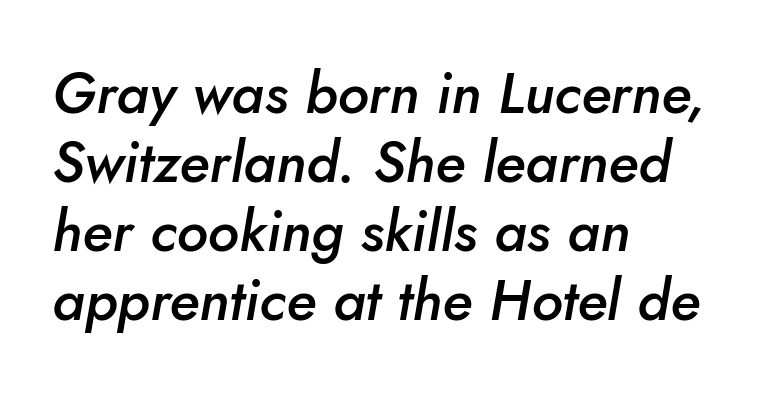
The passage shown is semibold, sitting just below true bold. Yep, that's italic — everything's leaning. The paragraph has a hard left edge and a soft right edge. The string is rendered with underlining switched off. Each letter keeps its own natural width here, so spacing adapts to shape. Observe the ordinary spacing: letters are neighbours, not strangers.
